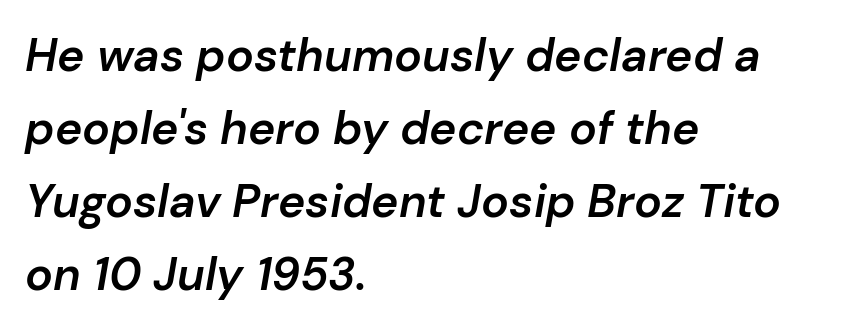
{"italic": "yes", "lean": "right", "slant_degrees": 10, "bold": "semi", "weight": "semibold", "width": "normal", "stroke_contrast": "low", "x_height": "medium", "monospaced": "no", "underline": "no", "align": "left", "line_spacing": "normal", "line_spacing_ratio": 1.59, "letter_spacing": "normal", "letter_spacing_em": 0.0, "glyph_px": 46}
